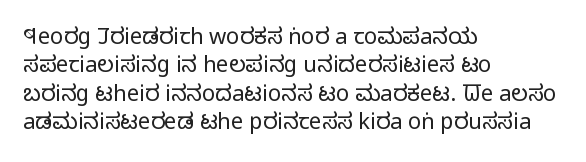
The image shows 22 px text type, upright; set left-aligned, normal line spacing (1.29x), normal letter spacing, not underlined.
